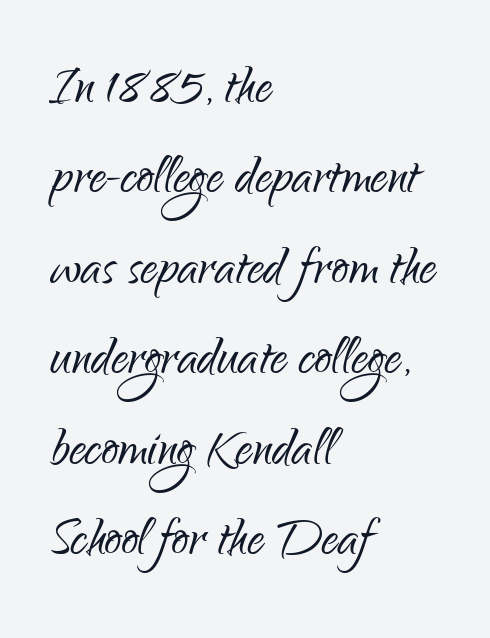
The image shows 67 px light, condensed sans-serif type; set left-aligned, normal line spacing (1.35x), normal letter spacing, not underlined; low stroke contrast and a small x-height.
